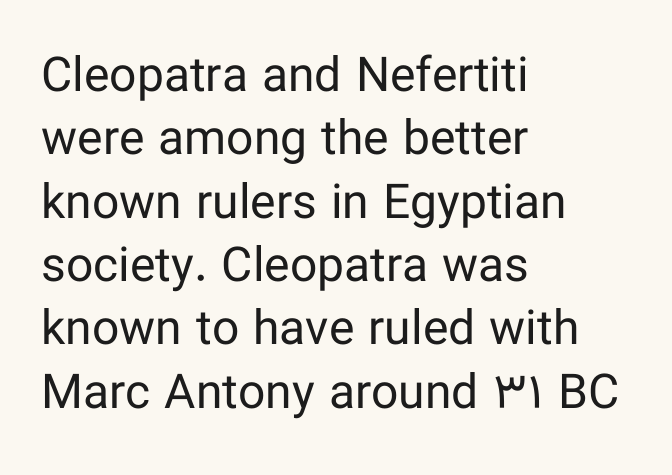
{"serif": "no", "italic": "no", "bold": "no", "weight": "regular", "width": "normal", "stroke_contrast": "low", "x_height": "medium", "monospaced": "no", "underline": "no", "align": "left", "line_spacing": "normal", "line_spacing_ratio": 1.32, "letter_spacing": "normal", "letter_spacing_em": 0.0, "glyph_px": 48}
